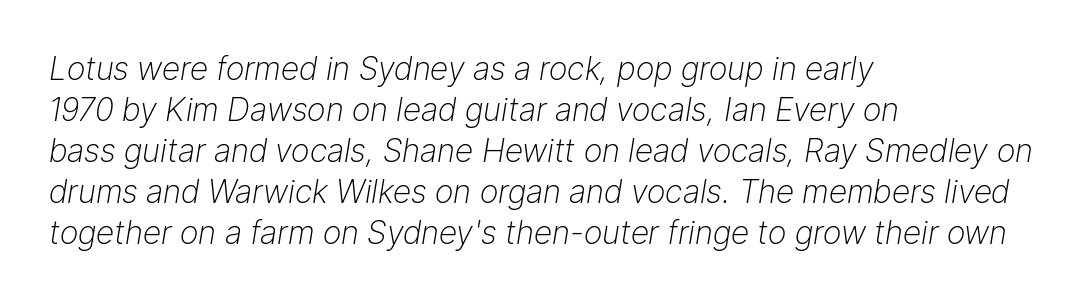
{"italic": "yes", "lean": "right", "slant_degrees": 9, "bold": "no", "weight": "light", "width": "normal", "stroke_contrast": "low", "x_height": "medium", "monospaced": "no", "underline": "no", "align": "left", "line_spacing": "normal", "line_spacing_ratio": 1.28, "letter_spacing": "normal", "letter_spacing_em": 0.0, "glyph_px": 32}
